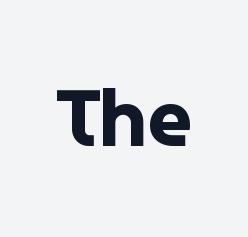
The type sits square on the baseline with zero lean. The letters advance in unequal steps, a hallmark of proportional type. A full-strength bold gives these letters their thick strokes. Serif or sans? Sans — the stroke terminals are bare. Look at the tracking — it's just the regular setting, nothing added. Each row of text sits above clean, open space.
